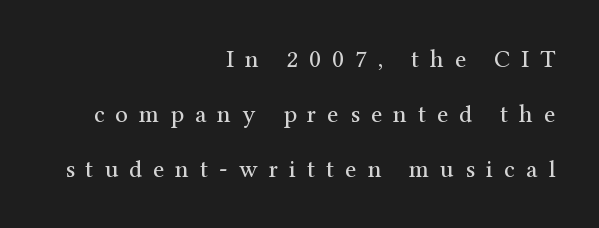
The setting favours the right margin, as signatures and pull-quotes sometimes do. This block would shrink considerably if given ordinary leading; it's expanded now. Summary of weight: not heavy and not bold. The letters stand upright; this is a roman face. Beneath every word, the page is bare. Substantial extra tracking has been applied to these lines.
